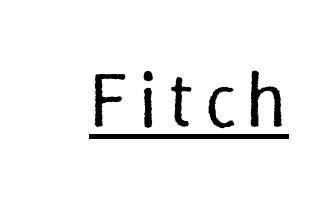
{"italic": "no", "bold": "no", "weight": "regular", "width": "normal", "stroke_contrast": "low", "x_height": "medium", "monospaced": "no", "underline": "yes", "glyph_px": 79}
